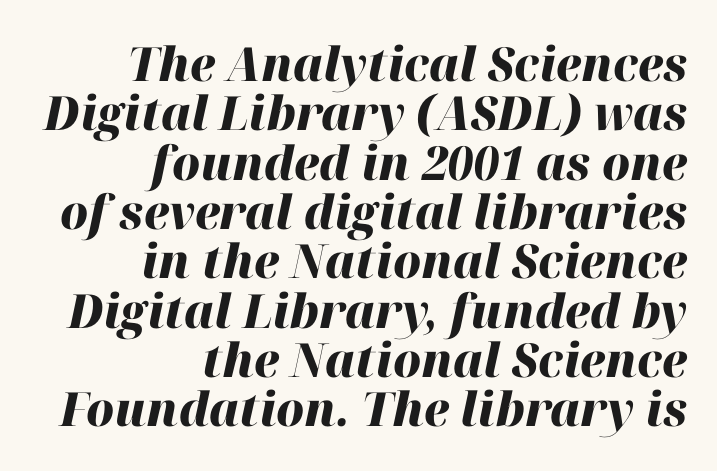
Q: Is the text bold? A: Yes.
Q: Is the text italic (slanted)? A: Yes, it leans right by about 12 degrees.
Q: Is the text underlined? A: No.
Q: How is the paragraph aligned? A: Right-aligned.
Q: Is the spacing between letters normal or unusually wide? A: Normal.
Q: Is the spacing between lines tight, normal or loose? A: Tight.
Q: Width (condensed, normal, or wide)? A: Normal.
Q: Stroke contrast? A: High.
Q: x-height? A: Medium.
Q: Monospaced? A: No.
